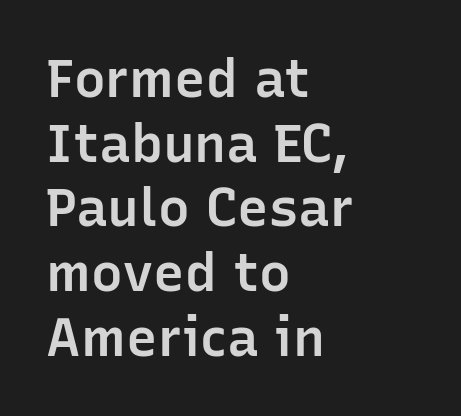
The image shows 53 px semibold sans-serif type, upright; set left-aligned, line spacing 1.22x, normal letter spacing, not underlined; low stroke contrast and a medium x-height.
